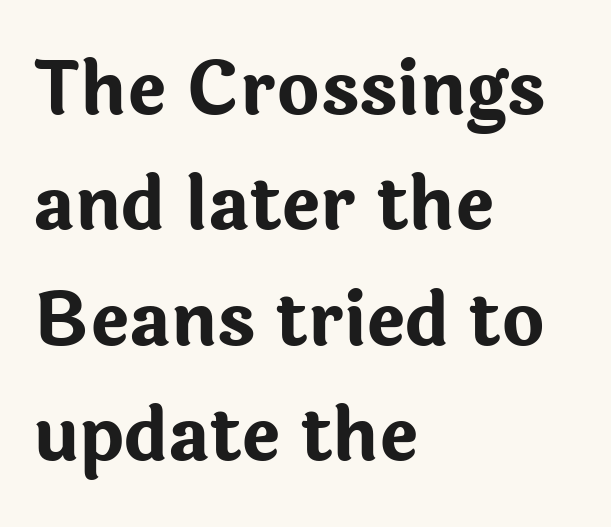
The image shows 73 px bold sans-serif type, upright; set left-aligned, normal line spacing (1.58x), normal letter spacing, not underlined; low stroke contrast and a medium x-height.
